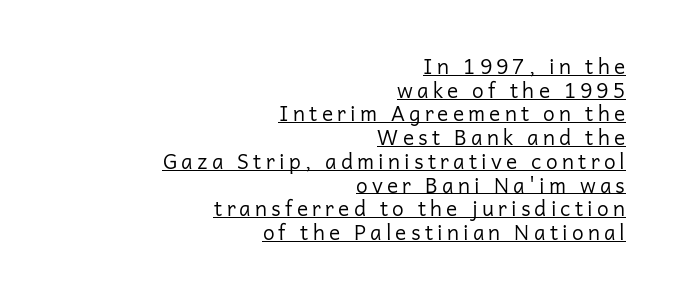
{"italic": "no", "bold": "no", "underline": "yes", "align": "right", "line_spacing": "tight", "line_spacing_ratio": 1.13, "letter_spacing": "wide", "letter_spacing_em": 0.2, "glyph_px": 21}
